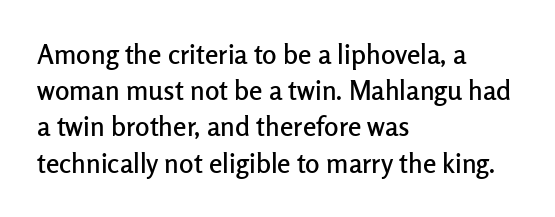
A normal amount of white space separates one row of letters from the next. Rendered with straight, roman letterforms. Rule under the text: the space is simply empty. Glyph-to-glyph distance matches everyday printed text. Horizontal alignment here is leftward, the default for most running prose.
